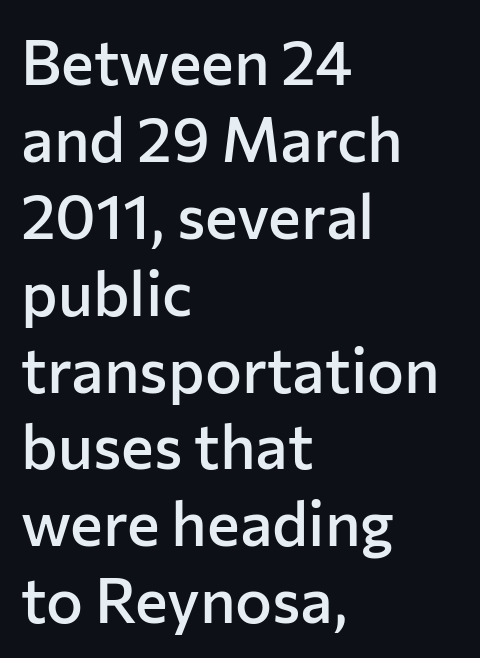
{"serif": "no", "italic": "no", "bold": "semi", "weight": "semibold", "width": "normal", "stroke_contrast": "low", "x_height": "medium", "monospaced": "no", "underline": "no", "align": "left", "line_spacing_ratio": 1.24, "letter_spacing": "normal", "letter_spacing_em": 0.0, "glyph_px": 62}
